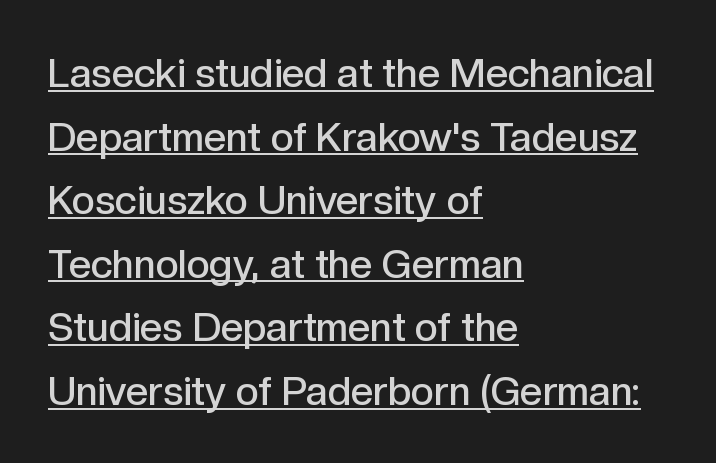
The image shows 40 px semibold sans-serif type, upright; set left-aligned, normal line spacing (1.59x), normal letter spacing, underlined; a medium x-height.
